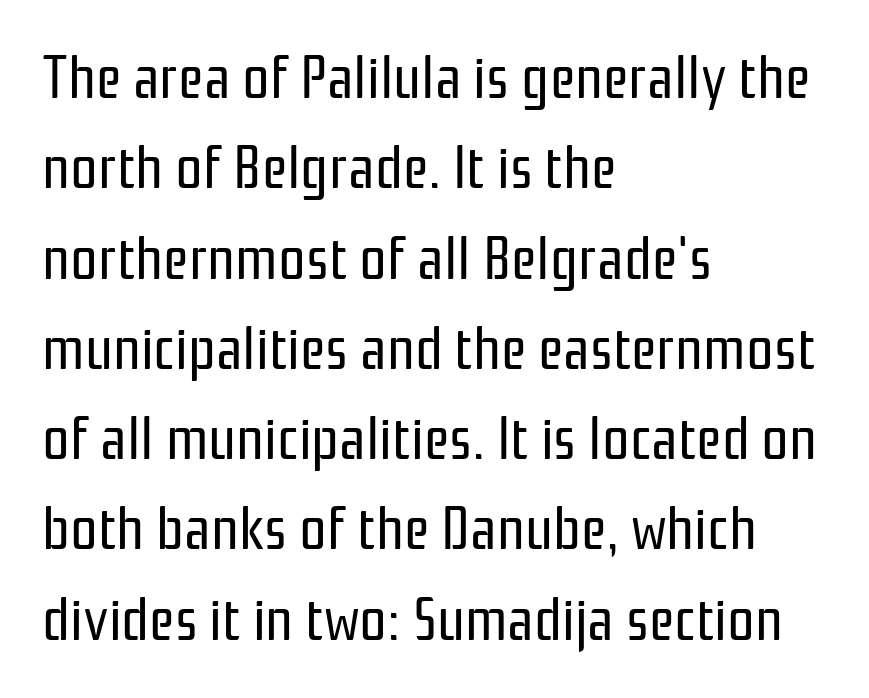
Q: Is the text bold? A: No.
Q: Is the text italic (slanted)? A: No, it is upright.
Q: Is the typeface a serif or a sans-serif typeface? A: Sans-serif.
Q: Is the text underlined? A: No.
Q: How is the paragraph aligned? A: Left-aligned.
Q: Is the spacing between letters normal or unusually wide? A: Normal.
Q: Is the spacing between lines tight, normal or loose? A: Normal.
Q: Width (condensed, normal, or wide)? A: Condensed.
Q: Stroke contrast? A: Low.
Q: x-height? A: Medium.
Q: Monospaced? A: No.
